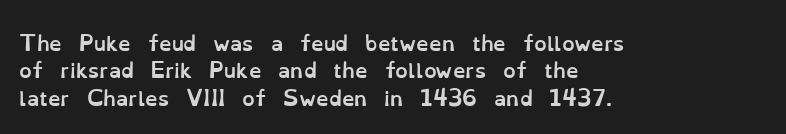
Q: Is the text bold? A: Yes.
Q: Is the text italic (slanted)? A: No, it is upright.
Q: Is the text underlined? A: No.
Q: How is the paragraph aligned? A: Left-aligned.
Q: Is the spacing between letters normal or unusually wide? A: Normal.
Q: Is the spacing between lines tight, normal or loose? A: Normal.
